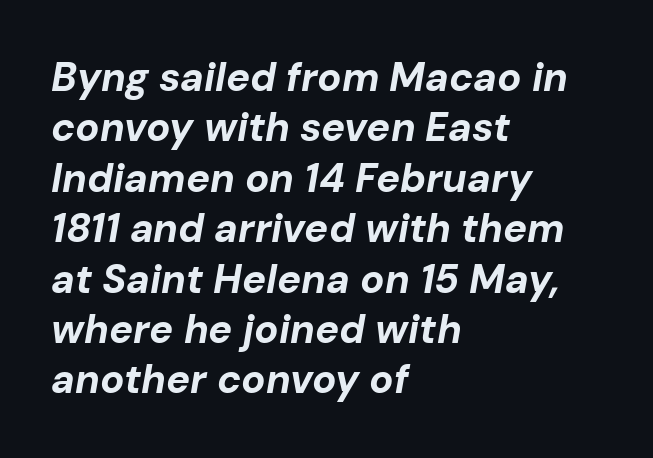
Nobody drew a line under any word here. The passage shown is typed in a proportional face where columns would drift. Whoever set this chose a conventional vertical rhythm. The passage is arranged the way most books set body copy — flush left. Each glyph is drawn with heavy, bold strokes. The glyphs look as if they've been sheared to an angle.
